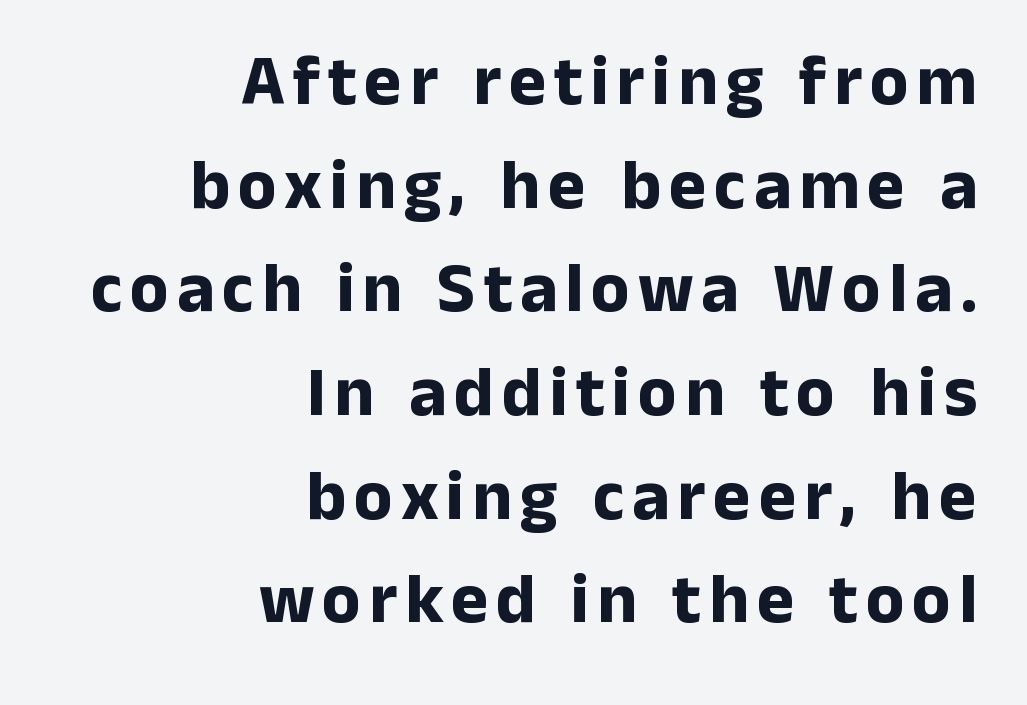
Q: Is the text bold? A: Yes.
Q: Is the text italic (slanted)? A: No, it is upright.
Q: Is the typeface a serif or a sans-serif typeface? A: Sans-serif.
Q: Is the text underlined? A: No.
Q: How is the paragraph aligned? A: Right-aligned.
Q: Is the spacing between lines tight, normal or loose? A: Normal.
Q: Width (condensed, normal, or wide)? A: Normal.
Q: Stroke contrast? A: Low.
Q: x-height? A: Medium.
Q: Monospaced? A: No.
